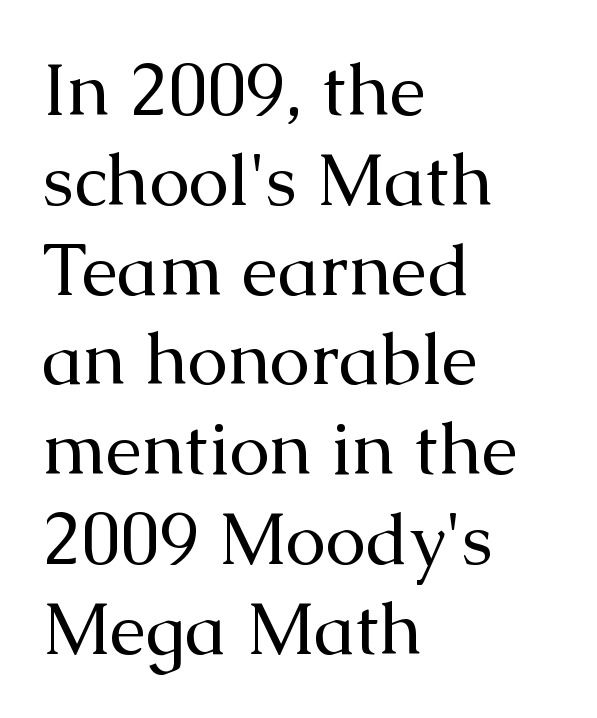
The axis of the letterforms is exactly vertical. The ragged edge is on the right, which tells us the setting is flush left. A typesetter would call this zero additional tracking. Does the type have serifs? Yes, each stem ends in a small foot. Is this a fixed-width face? No — the glyphs have proportional, varying widths.
